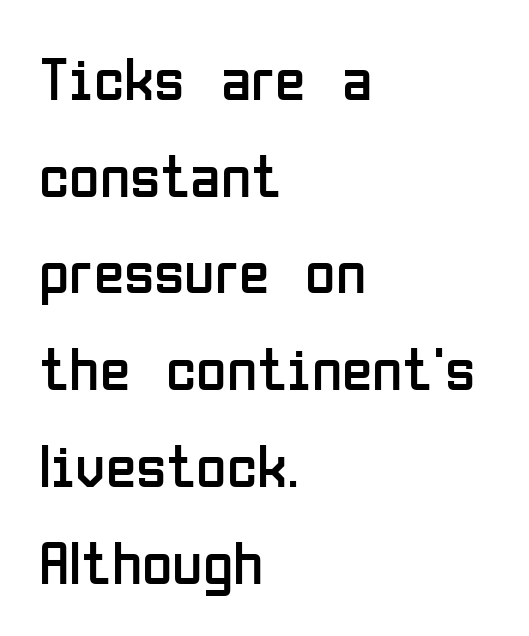
{"serif": "no", "italic": "no", "bold": "no", "weight": "regular", "width": "condensed", "stroke_contrast": "low", "x_height": "medium", "monospaced": "no", "underline": "no", "align": "left", "line_spacing": "normal", "line_spacing_ratio": 1.56, "letter_spacing": "normal", "letter_spacing_em": 0.0, "glyph_px": 62}
